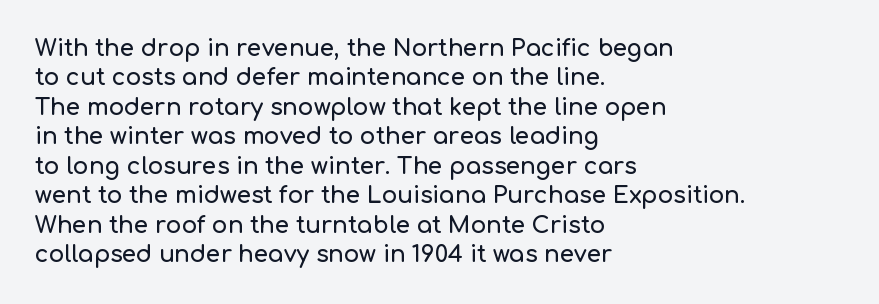
One-word summary of the alignment: left. Posture: vertical. The tracking reads as untouched default to a designer's eye. Each row of text sits above clean, open space. Does the leading feel generous? No, just average.
